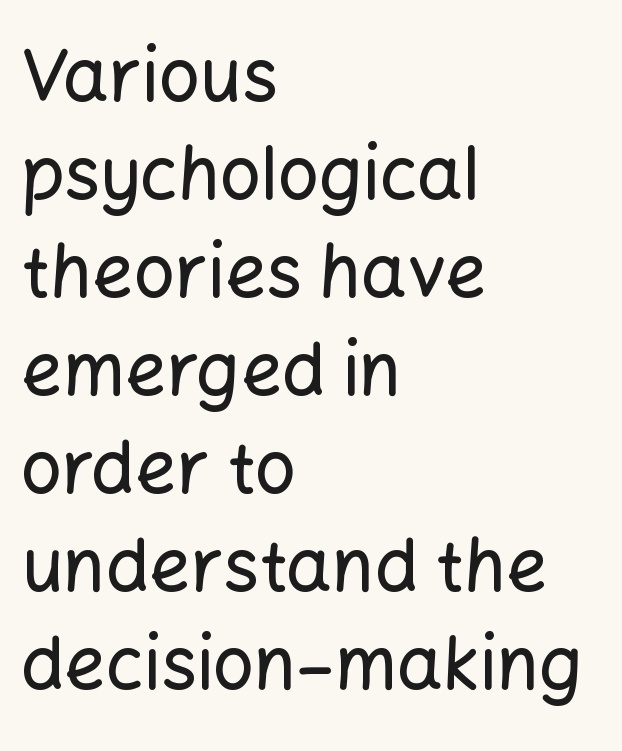
Q: Is the text italic (slanted)? A: No, it is upright.
Q: Is the typeface a serif or a sans-serif typeface? A: Sans-serif.
Q: Is the text underlined? A: No.
Q: How is the paragraph aligned? A: Left-aligned.
Q: Is the spacing between letters normal or unusually wide? A: Normal.
Q: Is the spacing between lines tight, normal or loose? A: Normal.
Q: Width (condensed, normal, or wide)? A: Normal.
Q: Stroke contrast? A: Low.
Q: x-height? A: Medium.
Q: Monospaced? A: No.
